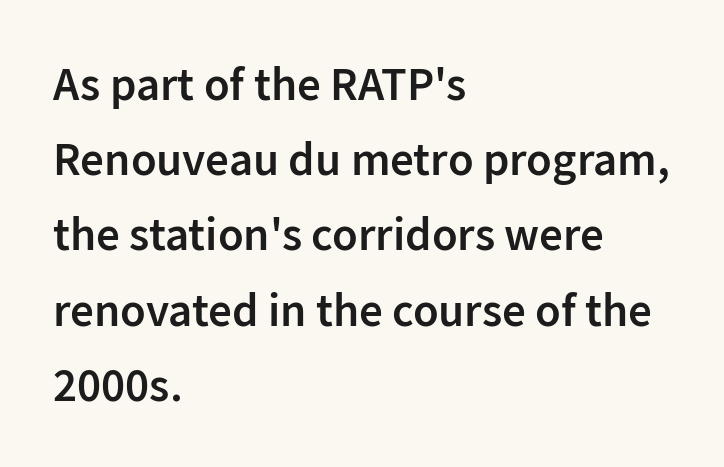
Q: Is the text bold? A: Semi-bold.
Q: Is the text italic (slanted)? A: No, it is upright.
Q: Is the typeface a serif or a sans-serif typeface? A: Sans-serif.
Q: Is the text underlined? A: No.
Q: How is the paragraph aligned? A: Left-aligned.
Q: Is the spacing between letters normal or unusually wide? A: Normal.
Q: Is the spacing between lines tight, normal or loose? A: Normal.
Q: Width (condensed, normal, or wide)? A: Normal.
Q: Stroke contrast? A: Low.
Q: x-height? A: Medium.
Q: Monospaced? A: No.
